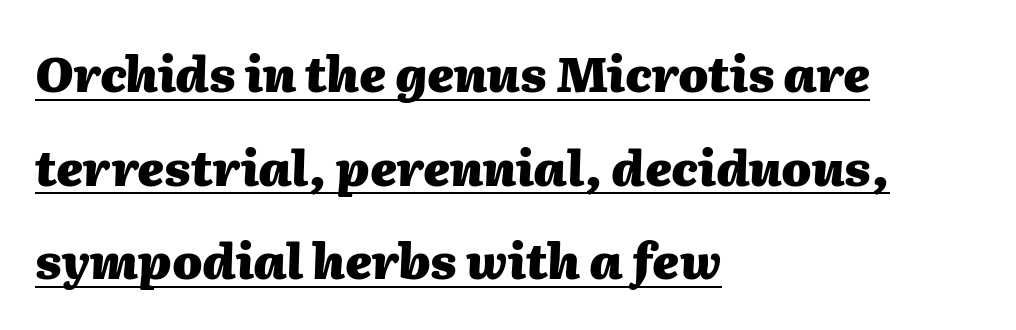
{"italic": "yes", "lean": "right", "slant_degrees": 2, "bold": "yes", "weight": "heavy", "width": "normal", "stroke_contrast": "medium", "x_height": "medium", "monospaced": "no", "underline": "yes", "align": "left", "line_spacing": "loose", "line_spacing_ratio": 1.95, "letter_spacing": "normal", "letter_spacing_em": 0.0, "glyph_px": 48}
